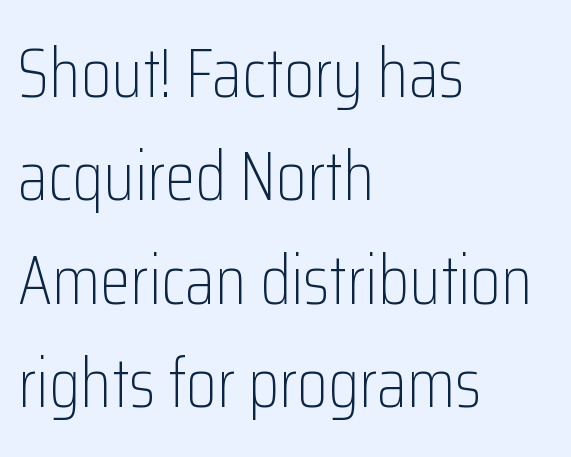
The image shows 69 px light, condensed sans-serif type, upright; set left-aligned, normal line spacing (1.5x), normal letter spacing, not underlined; low stroke contrast and a medium x-height.
